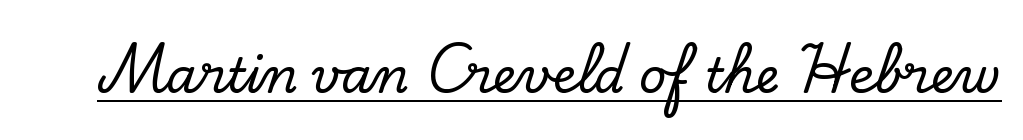
{"serif": "yes", "width": "normal", "stroke_contrast": "low", "x_height": "small", "monospaced": "no", "underline": "yes", "letter_spacing": "normal", "letter_spacing_em": 0.0, "glyph_px": 48}
